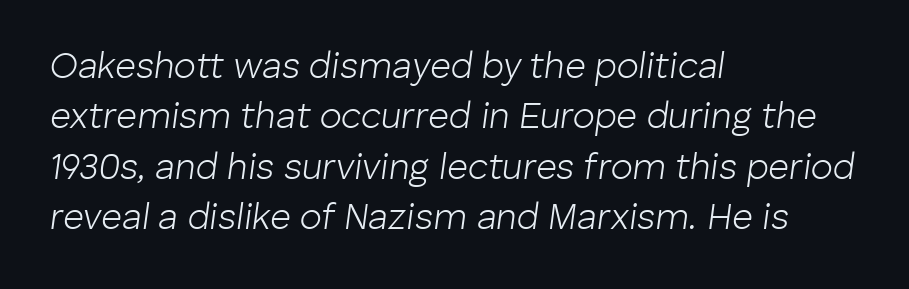
A quiet, ordinary-to-light weight characterises the typeface. Default kerning and tracking; the words read as compact shapes. Each row of text sits above clean, open space. The letters are slanted; this is an italic face. Horizontally, the lines are justified to the leading edge only. Evenly set lines give the paragraph a standard silhouette.
